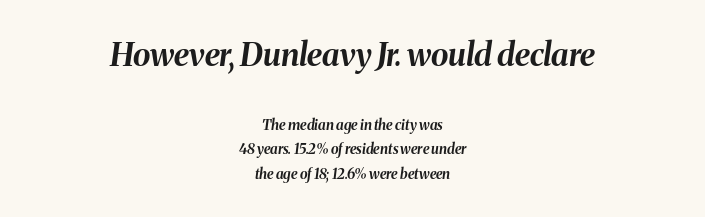
This sample has the flowing, uneven cadence of proportional lettering. Size contrast runs from large at the top to small at the bottom. The face used here has the dense, thick strokes of a bold. A student would call this center alignment; a typographer would say set centered.
